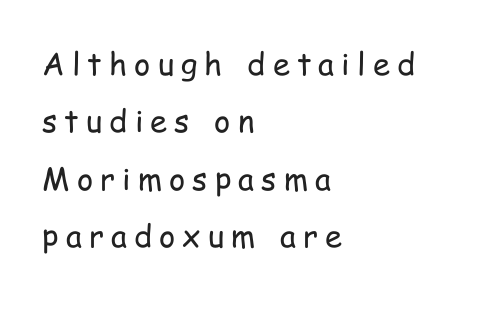
Q: Is the text bold? A: No.
Q: Is the text italic (slanted)? A: No, it is upright.
Q: Is the typeface a serif or a sans-serif typeface? A: Sans-serif.
Q: Is the text underlined? A: No.
Q: How is the paragraph aligned? A: Left-aligned.
Q: Is the spacing between letters normal or unusually wide? A: Unusually wide.
Q: Width (condensed, normal, or wide)? A: Condensed.
Q: Stroke contrast? A: Low.
Q: x-height? A: Medium.
Q: Monospaced? A: No.
